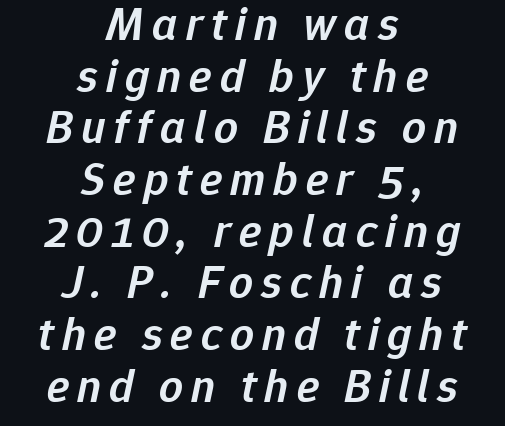
{"italic": "yes", "lean": "right", "slant_degrees": 12, "bold": "semi", "weight": "semibold", "width": "normal", "stroke_contrast": "low", "x_height": "medium", "monospaced": "no", "underline": "no", "align": "center", "line_spacing": "tight", "line_spacing_ratio": 1.1, "glyph_px": 47}
